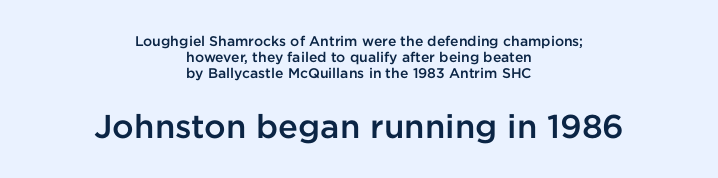
The typesetting leans somewhat heavy: a semibold. The face used here is proportionally spaced, like ordinary book or web type. Caption: multi-line text, centered on the measure. Tracking here is standard; glyphs follow each other at the usual distance.
